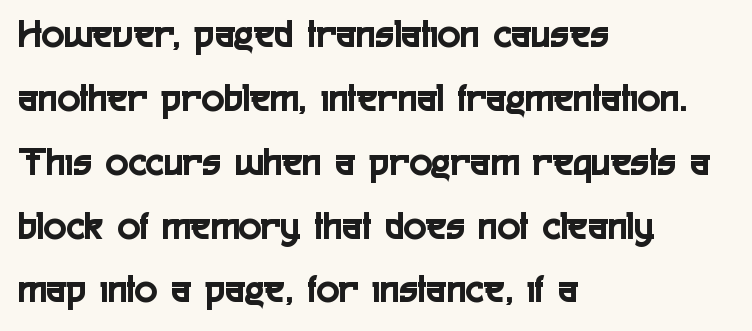
Every row of glyphs begins at an identical x-position on the left. Upright lettering throughout. The characters display no serif detailing; their extremities are plain. This sample has the flowing, uneven cadence of proportional lettering.
